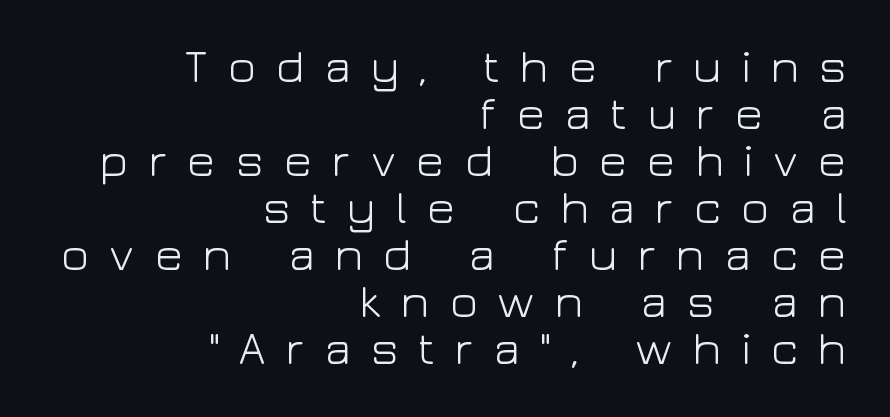
Q: Is the text bold? A: No.
Q: Is the text italic (slanted)? A: No, it is upright.
Q: Is the typeface a serif or a sans-serif typeface? A: Sans-serif.
Q: Is the text underlined? A: No.
Q: How is the paragraph aligned? A: Right-aligned.
Q: Is the spacing between letters normal or unusually wide? A: Unusually wide.
Q: Is the spacing between lines tight, normal or loose? A: Tight.
Q: Width (condensed, normal, or wide)? A: Wide.
Q: Stroke contrast? A: Low.
Q: x-height? A: Medium.
Q: Monospaced? A: No.
